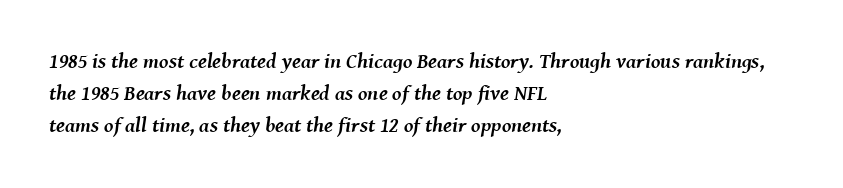
The paragraph has a hard left edge and a soft right edge. The leading is moderate, giving the passage an even texture. These lines carry a lot of weight — the face is fully bold. The whole block is typeset with a tilt.
